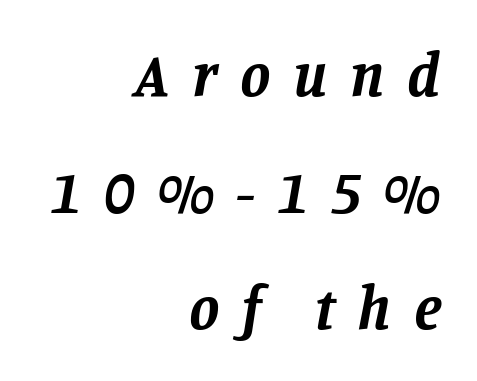
Q: Is the text bold? A: Yes.
Q: Is the text italic (slanted)? A: Yes, it leans right by about 11 degrees.
Q: Is the typeface a serif or a sans-serif typeface? A: Serif.
Q: Is the text underlined? A: No.
Q: How is the paragraph aligned? A: Right-aligned.
Q: Is the spacing between letters normal or unusually wide? A: Unusually wide.
Q: Is the spacing between lines tight, normal or loose? A: Loose.
Q: Width (condensed, normal, or wide)? A: Normal.
Q: Stroke contrast? A: Low.
Q: x-height? A: Large.
Q: Monospaced? A: No.
